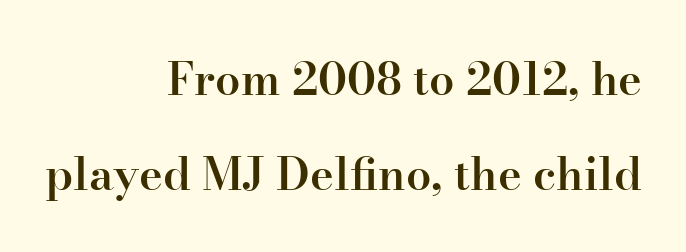
{"serif": "yes", "italic": "no", "bold": "semi", "weight": "semibold", "width": "normal", "stroke_contrast": "high", "x_height": "small", "monospaced": "no", "underline": "no", "align": "right", "line_spacing": "loose", "line_spacing_ratio": 2.11, "letter_spacing": "normal", "letter_spacing_em": 0.0, "glyph_px": 45}
